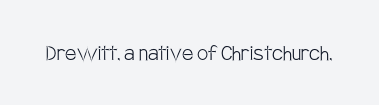
The rendering keeps characters at their native spacing. The font sits on the lighter half of the weight spectrum, regular included. Quick note: underline off. Is there any slant? The stems are plumb.
